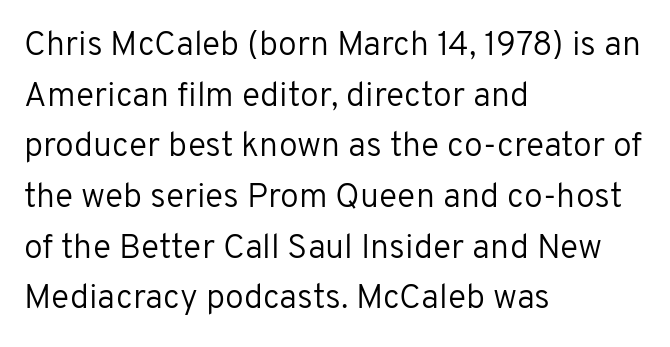
Beneath every word, the page is bare. The lines sit at an ordinary, default distance from one another. Think of a printed novel: that variable character pitch is what you see here. Observe the absence of serifs on each vertical stroke in this sample. Students, note that the glyphs here touch the page at normal intervals.
